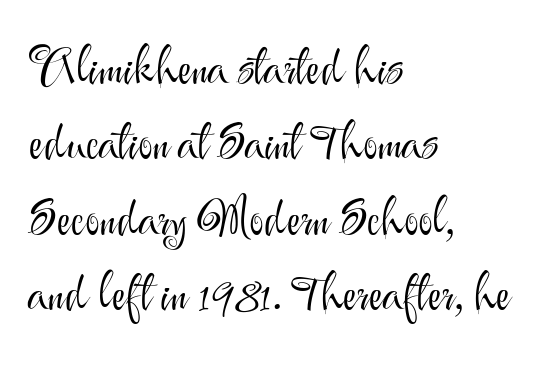
The image shows 49 px light sans-serif type; set left-aligned, normal line spacing (1.54x), normal letter spacing, not underlined; medium stroke contrast and a small x-height.
